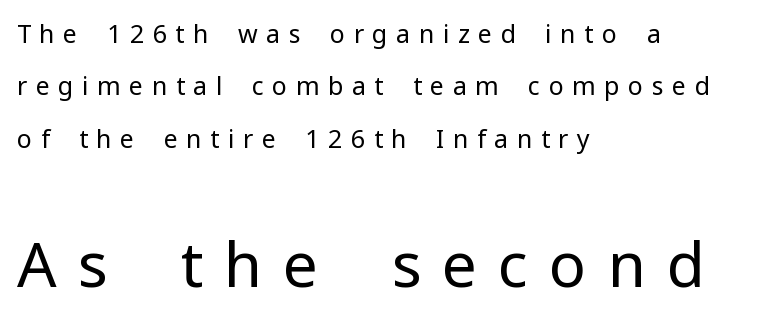
Q: Is the text bold? A: No.
Q: Is the text italic (slanted)? A: No, it is upright.
Q: Is the typeface a serif or a sans-serif typeface? A: Sans-serif.
Q: Is the text underlined? A: No.
Q: How is the paragraph aligned? A: Left-aligned.
Q: Is the spacing between letters normal or unusually wide? A: Unusually wide.
Q: Is the spacing between lines tight, normal or loose? A: Loose.
Q: Which block of text is set in a larger size, the first (top) or the second (bottom)? A: The second (bottom) one.
Q: Width (condensed, normal, or wide)? A: Normal.
Q: Stroke contrast? A: Low.
Q: x-height? A: Medium.
Q: Monospaced? A: No.
